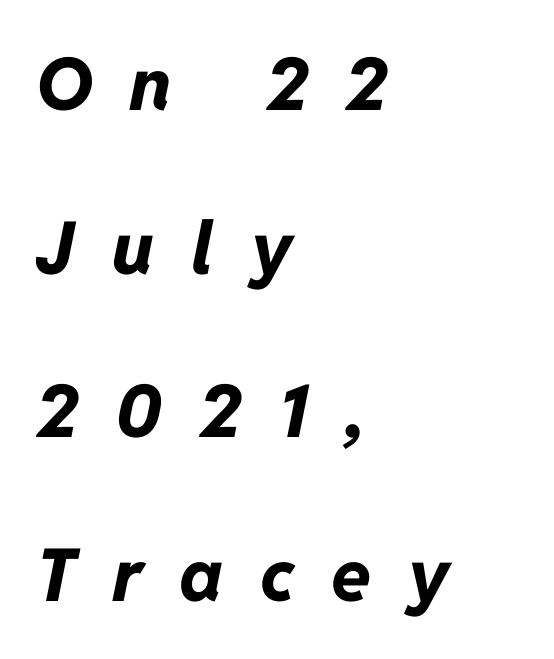
Think of a printed novel: that variable character pitch is what you see here. Leading is clearly above the norm, producing a sparse column. A student would call this left alignment; a typographer would say flush left, rag right. The specimen omits any rule beneath the text block's lines. Rendered with sloped, italic letterforms. Caption: bold face, heavy strokes.
